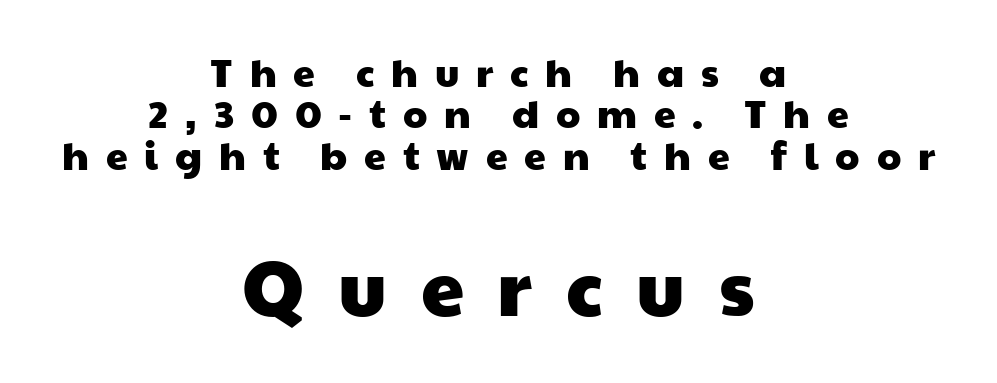
{"serif": "no", "width": "wide", "stroke_contrast": "low", "x_height": "medium", "monospaced": "no", "underline": "no", "align": "center", "line_spacing": "tight", "line_spacing_ratio": 1.06, "letter_spacing": "wide", "letter_spacing_em": 0.43, "larger_block": "second", "size_ratio": 2.0, "glyph_px": 78}
